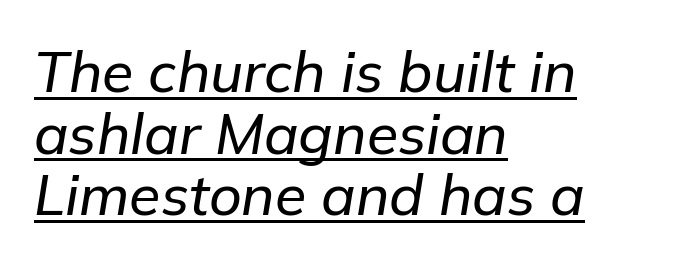
Q: Is the text italic (slanted)? A: Yes, it leans right by about 9 degrees.
Q: Is the text underlined? A: Yes.
Q: How is the paragraph aligned? A: Left-aligned.
Q: Is the spacing between letters normal or unusually wide? A: Normal.
Q: Is the spacing between lines tight, normal or loose? A: Tight.
Q: Width (condensed, normal, or wide)? A: Normal.
Q: Stroke contrast? A: Low.
Q: x-height? A: Medium.
Q: Monospaced? A: No.
